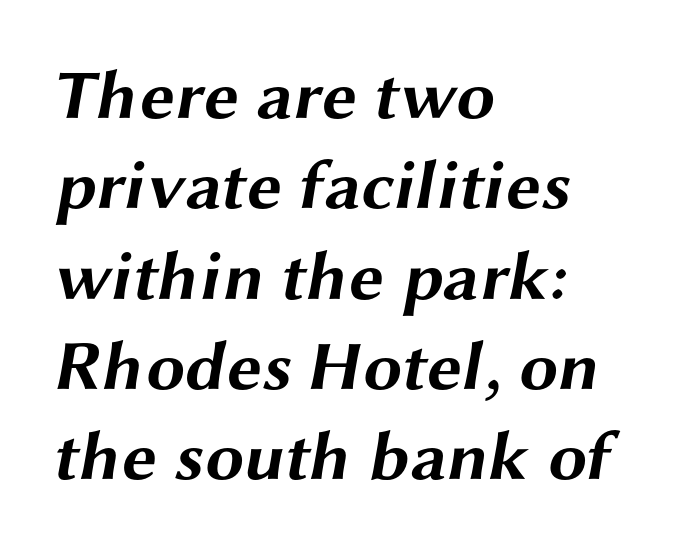
{"serif": "no", "bold": "yes", "weight": "bold", "width": "wide", "stroke_contrast": "medium", "x_height": "medium", "monospaced": "no", "underline": "no", "align": "left", "line_spacing": "normal", "line_spacing_ratio": 1.29, "letter_spacing": "normal", "letter_spacing_em": 0.0, "glyph_px": 70}
